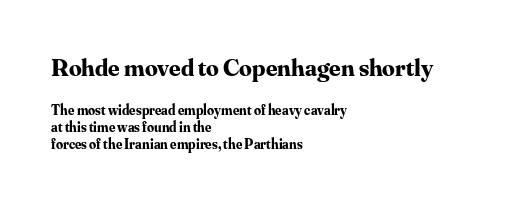
{"italic": "no", "bold": "yes", "underline": "no", "align": "left", "line_spacing_ratio": 1.21, "letter_spacing": "normal", "letter_spacing_em": 0.0, "larger_block": "first", "size_ratio": 1.79, "glyph_px": 25}
